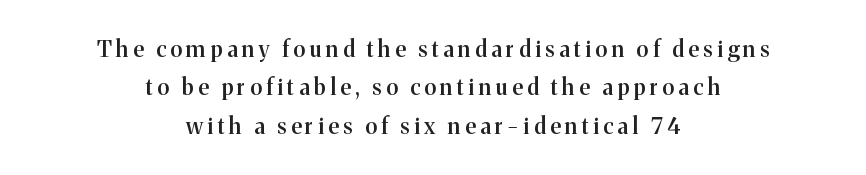
Q: Is the text bold? A: Semi-bold.
Q: Is the text italic (slanted)? A: No, it is upright.
Q: Is the text underlined? A: No.
Q: How is the paragraph aligned? A: Centered.
Q: Is the spacing between letters normal or unusually wide? A: Unusually wide.
